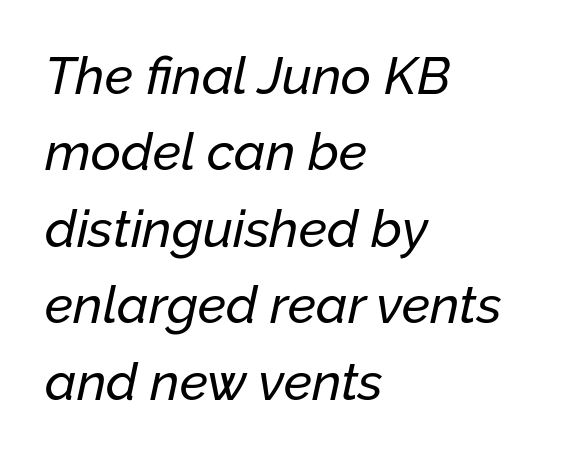
Does the lettering tilt? It does — this is italic. Descenders hang freely into open space. Notice how the passage keeps a crisp vertical edge on the left only. Standard letterfit; no display-style spreading of the glyphs.
